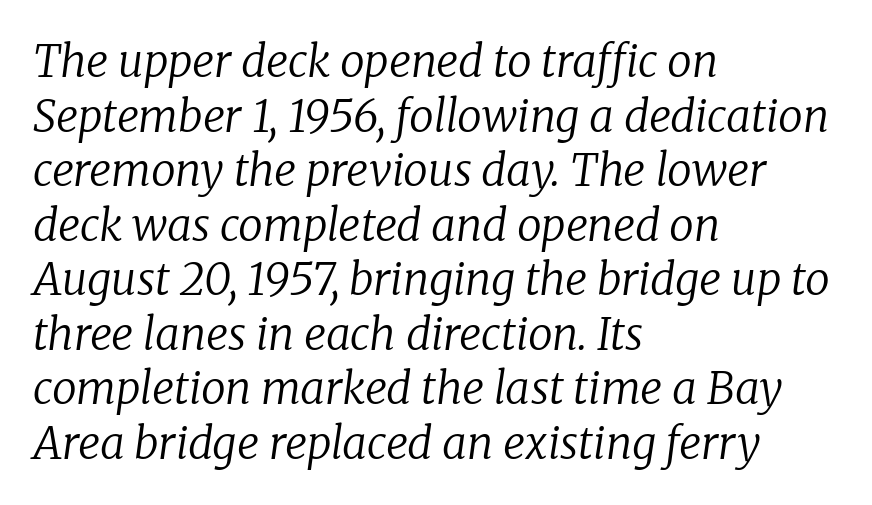
Q: Is the text bold? A: No.
Q: Is the text italic (slanted)? A: Yes, it leans right by about 8 degrees.
Q: Is the typeface a serif or a sans-serif typeface? A: Serif.
Q: Is the text underlined? A: No.
Q: How is the paragraph aligned? A: Left-aligned.
Q: Is the spacing between letters normal or unusually wide? A: Normal.
Q: Width (condensed, normal, or wide)? A: Normal.
Q: Stroke contrast? A: Low.
Q: x-height? A: Medium.
Q: Monospaced? A: No.
